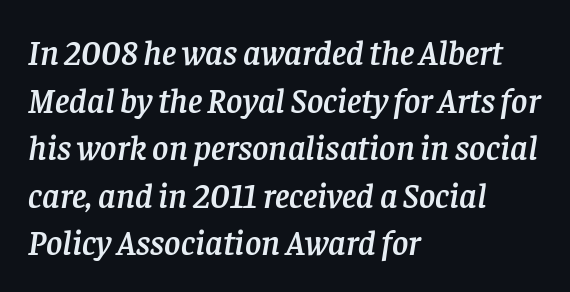
Q: Is the text italic (slanted)? A: Yes, it leans right by about 8 degrees.
Q: Is the typeface a serif or a sans-serif typeface? A: Serif.
Q: Is the text underlined? A: No.
Q: How is the paragraph aligned? A: Left-aligned.
Q: Is the spacing between letters normal or unusually wide? A: Normal.
Q: Is the spacing between lines tight, normal or loose? A: Normal.
Q: Width (condensed, normal, or wide)? A: Normal.
Q: Stroke contrast? A: Low.
Q: x-height? A: Large.
Q: Monospaced? A: No.
